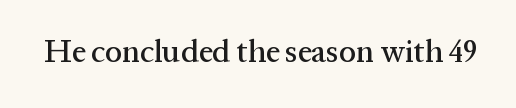
Varying glyph widths throughout — classic text-font behaviour. The zone under the glyphs is completely vacant. Words appear dense and cohesive because spacing is normal. No italicization has been applied; the sample stays upright. Little horizontal feet cap the strokes, marking this as serif type.
